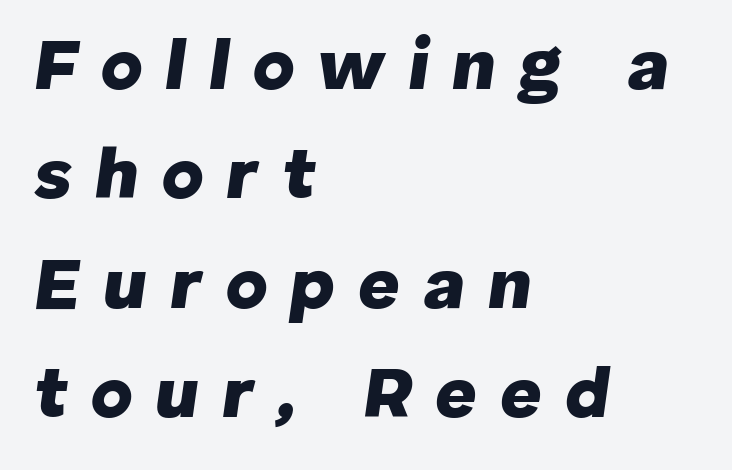
{"italic": "yes", "lean": "right", "slant_degrees": 8, "bold": "yes", "weight": "heavy", "width": "normal", "stroke_contrast": "low", "x_height": "medium", "monospaced": "no", "underline": "no", "align": "left", "line_spacing": "normal", "line_spacing_ratio": 1.52, "letter_spacing": "wide", "letter_spacing_em": 0.32, "glyph_px": 72}
